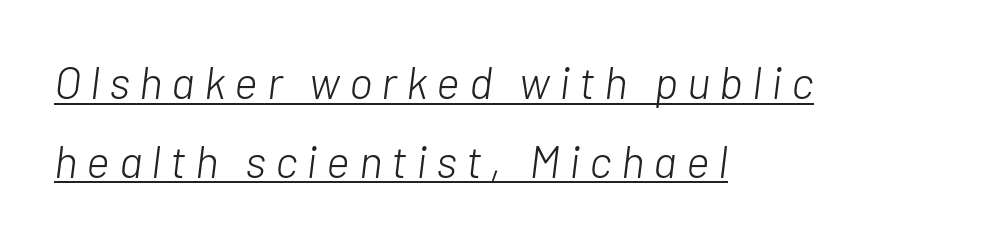
The paragraph has a hard left edge and a soft right edge. What stands out about the letter spacing? Its width — letters are far apart. The font is comparable to plain body text, perhaps lighter. Style check: oblique.
